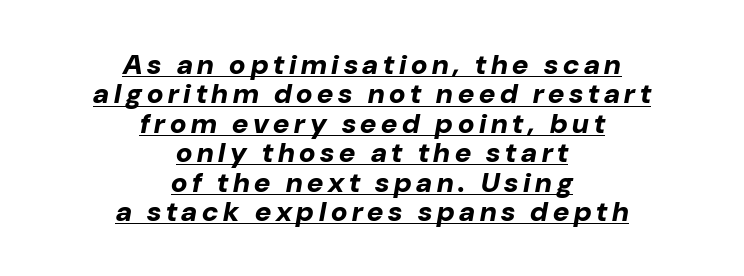
Compared with undecorated copy, this sample adds a rule below the words. The rendering positions every line midway between the sides. The rendering applies a slant to the glyphs. This is heavy type, rendered in bold.
